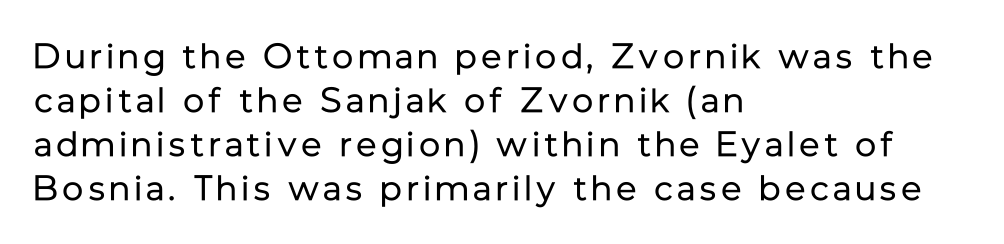
The image shows 35 px regular-weight sans-serif type, upright; set left-aligned, normal line spacing (1.26x), not underlined; low stroke contrast and a medium x-height.
